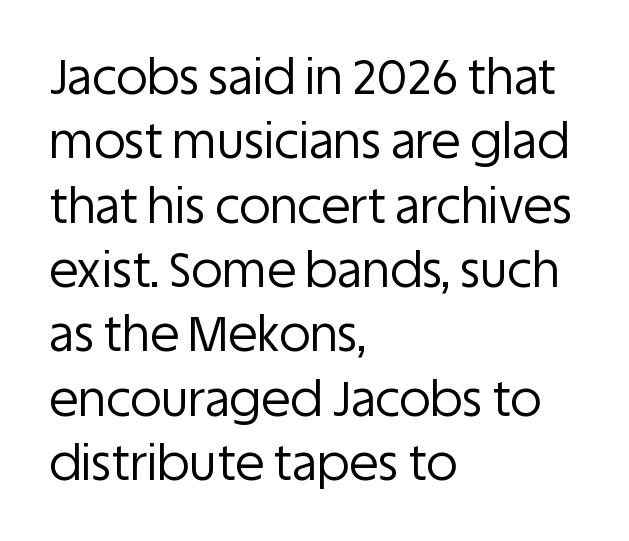
The image shows 48 px regular-weight sans-serif type, upright; set left-aligned, normal line spacing (1.34x), normal letter spacing, not underlined; low stroke contrast and a large x-height.
